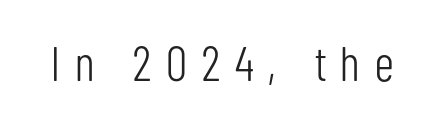
{"serif": "no", "italic": "no", "bold": "no", "weight": "light", "width": "condensed", "stroke_contrast": "low", "x_height": "medium", "monospaced": "no", "underline": "no", "letter_spacing": "wide", "letter_spacing_em": 0.3, "glyph_px": 49}
